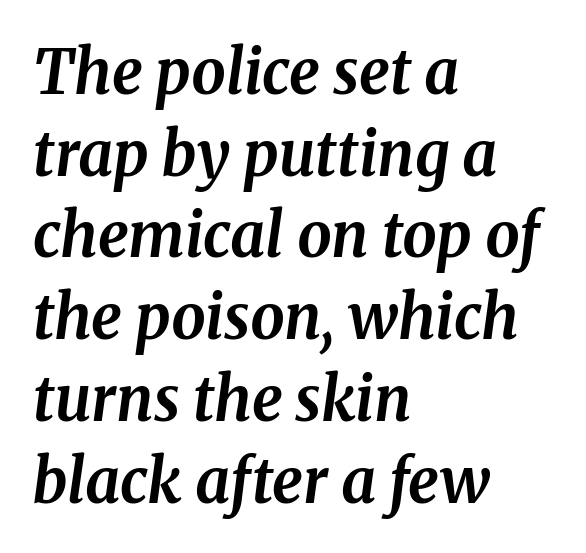
This rendering uses left alignment, leaving the right contour irregular. Look at the tracking — it's just the regular setting, nothing added. Note the varied advance widths — an 'i' is clearly narrower than an 'm'. An italicized treatment has been applied to the whole sample. Words float on clear page, feet unadorned. Old-style or modern, the face here clearly has serifs.
